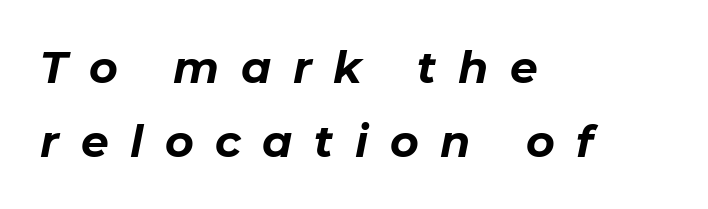
Q: Is the text bold? A: Yes.
Q: Is the text italic (slanted)? A: Yes, it leans right by about 11 degrees.
Q: Is the text underlined? A: No.
Q: How is the paragraph aligned? A: Left-aligned.
Q: Is the spacing between letters normal or unusually wide? A: Unusually wide.
Q: Is the spacing between lines tight, normal or loose? A: Normal.
Q: Width (condensed, normal, or wide)? A: Normal.
Q: Stroke contrast? A: Low.
Q: x-height? A: Medium.
Q: Monospaced? A: No.
